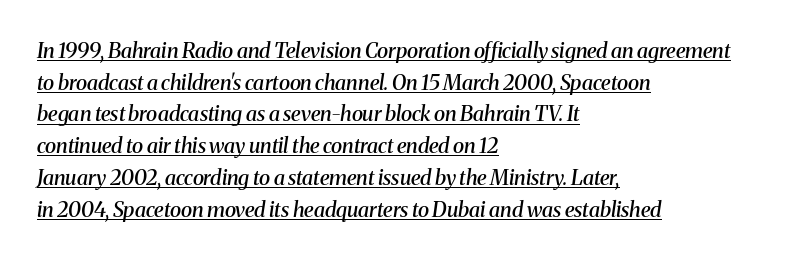
Each line of the rendering has a horizontal stroke beneath the glyphs. Line starts are locked; line ends wander. This is the in-between weight designers call semibold or demi. A normal amount of white space separates one row of letters from the next. These lines keep a tight, regular rhythm from letter to letter. Compared with ordinary roman type, these characters are visibly tilted.
